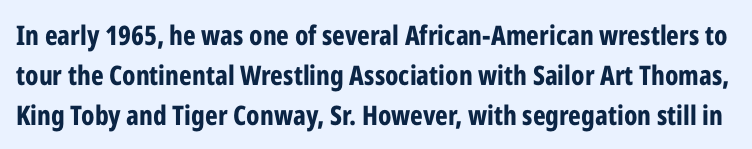
The image shows 27 px bold type, upright; set normal line spacing (1.48x), normal letter spacing, not underlined.
